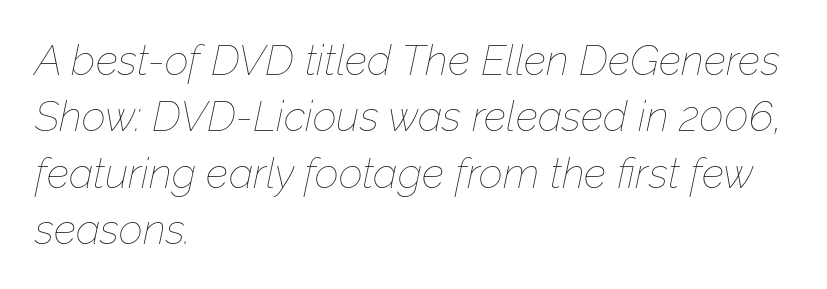
Q: Is the text bold? A: No.
Q: Is the text italic (slanted)? A: Yes, it leans right by about 12 degrees.
Q: Is the text underlined? A: No.
Q: How is the paragraph aligned? A: Left-aligned.
Q: Is the spacing between letters normal or unusually wide? A: Normal.
Q: Is the spacing between lines tight, normal or loose? A: Normal.
Q: Width (condensed, normal, or wide)? A: Normal.
Q: Stroke contrast? A: Low.
Q: x-height? A: Medium.
Q: Monospaced? A: No.
